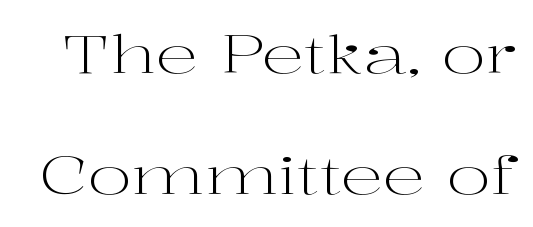
The gaps between neighbouring characters are ordinary and unremarkable. Honestly, the rows look like they've been pulled way apart. The gap between lines stays unmarked. Font category for this specimen: serif. The typesetting does not lean heavy: it is not bold. The letters advance in unequal steps, a hallmark of proportional type.
